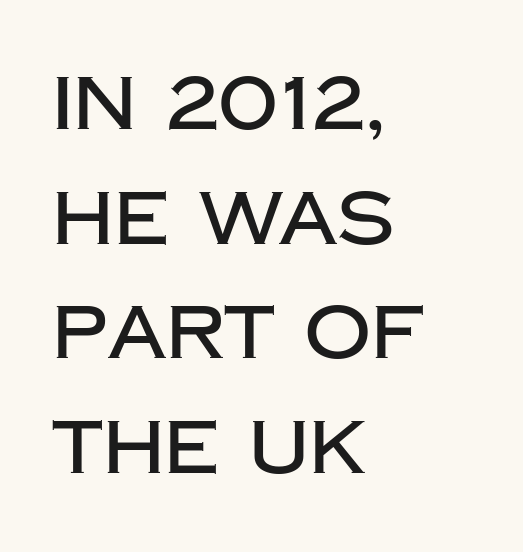
{"serif": "no", "italic": "no", "width": "normal", "stroke_contrast": "low", "x_height": "large", "monospaced": "no", "underline": "no", "align": "left", "line_spacing": "normal", "line_spacing_ratio": 1.55, "letter_spacing": "normal", "letter_spacing_em": 0.0, "glyph_px": 74}
